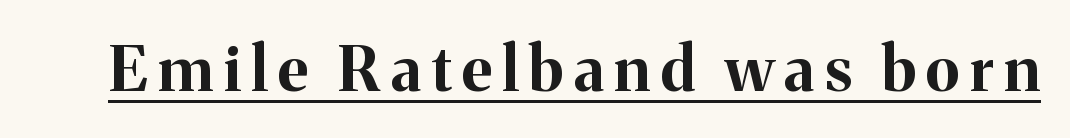
Q: Is the text bold? A: Yes.
Q: Is the text italic (slanted)? A: No, it is upright.
Q: Is the typeface a serif or a sans-serif typeface? A: Serif.
Q: Is the text underlined? A: Yes.
Q: Width (condensed, normal, or wide)? A: Normal.
Q: Stroke contrast? A: Medium.
Q: x-height? A: Medium.
Q: Monospaced? A: No.
